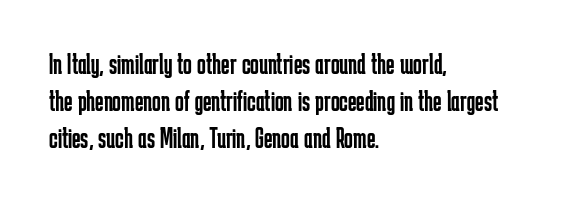
The axis of the letterforms is exactly vertical. A light-to-regular cut is what we see here. Leftover space on each line is placed entirely after the last word. The type family on display is of the sans-serif kind. The passage shown is typed in a proportional face where columns would drift.
